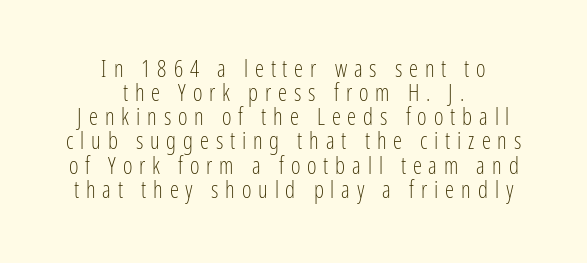
Q: Is the text bold? A: No.
Q: Is the text italic (slanted)? A: No, it is upright.
Q: Is the text underlined? A: No.
Q: How is the paragraph aligned? A: Centered.
Q: Is the spacing between letters normal or unusually wide? A: Unusually wide.
Q: Is the spacing between lines tight, normal or loose? A: Tight.
